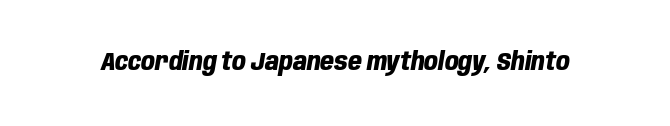
The image shows 24 px bold type, italic (leaning right); set normal letter spacing, not underlined.
